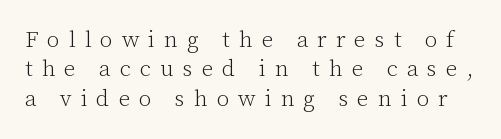
The image shows 23 px text type, upright; set normal line spacing (1.28x), unusually wide letter spacing (+0.39 em), not underlined.
